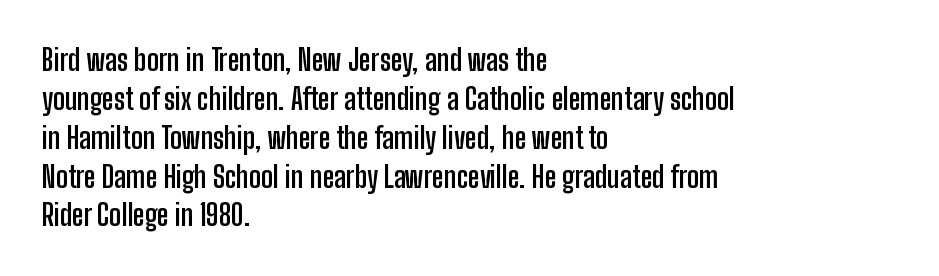
{"serif": "no", "italic": "no", "bold": "yes", "weight": "semibold", "width": "condensed", "stroke_contrast": "low", "x_height": "medium", "monospaced": "no", "underline": "no", "align": "left", "line_spacing": "normal", "line_spacing_ratio": 1.34, "letter_spacing": "normal", "letter_spacing_em": 0.0, "glyph_px": 29}
